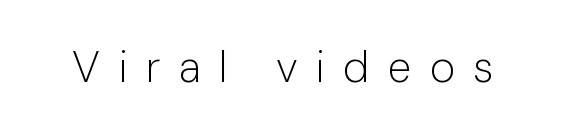
The image shows 43 px light sans-serif type, upright; set unusually wide letter spacing (+0.43 em), not underlined; low stroke contrast and a medium x-height.
